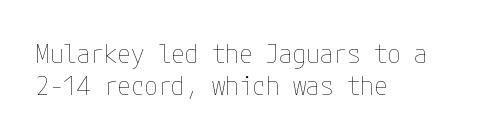
{"italic": "no", "bold": "no", "underline": "no", "align": "left", "line_spacing_ratio": 1.17, "letter_spacing": "normal", "letter_spacing_em": 0.0, "glyph_px": 27}
